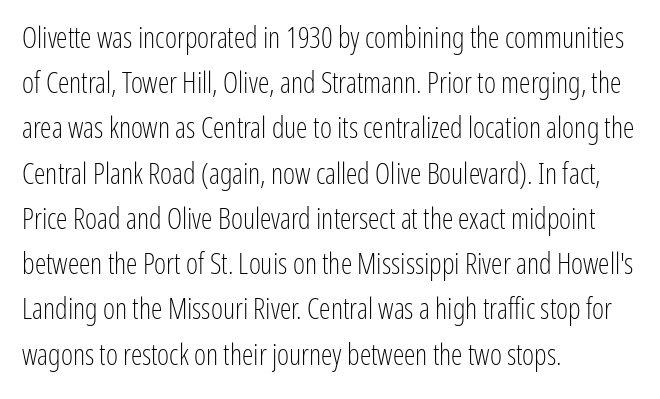
Unlike italic type, these characters show no tilt at all. Stroke mass is kept to a normal reading level or below. The letters advance in unequal steps, a hallmark of proportional type. A bare baseline throughout the passage.
